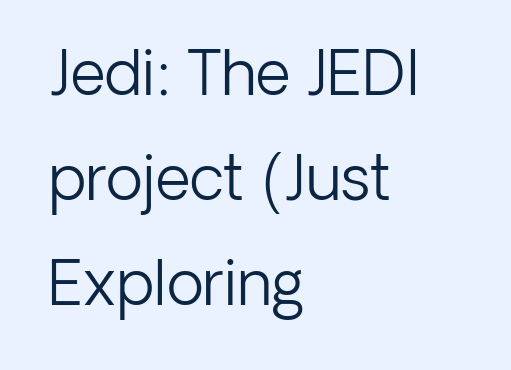
Q: Is the text bold? A: No.
Q: Is the text italic (slanted)? A: No, it is upright.
Q: Is the typeface a serif or a sans-serif typeface? A: Sans-serif.
Q: Is the text underlined? A: No.
Q: How is the paragraph aligned? A: Left-aligned.
Q: Is the spacing between letters normal or unusually wide? A: Normal.
Q: Width (condensed, normal, or wide)? A: Normal.
Q: Stroke contrast? A: Low.
Q: x-height? A: Medium.
Q: Monospaced? A: No.
